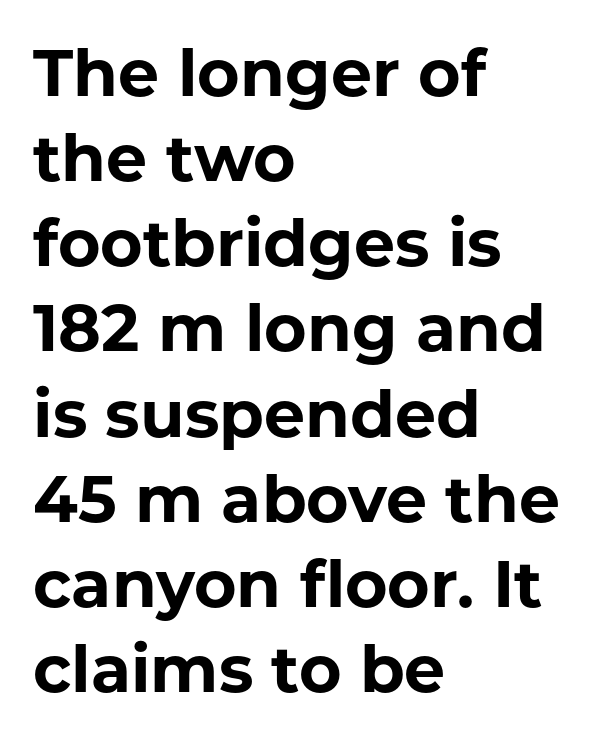
Does the weight exceed regular? Yes, all the way to bold. Does the leading feel generous? No, just average. The passage shown is typed in a proportional face where columns would drift. Quick note: underline off.
